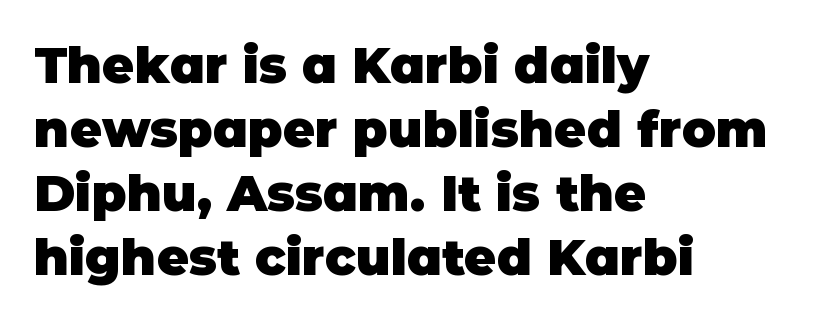
The image shows 50 px heavy sans-serif type, upright; set left-aligned, normal line spacing (1.28x), normal letter spacing, not underlined; low stroke contrast and a large x-height.
